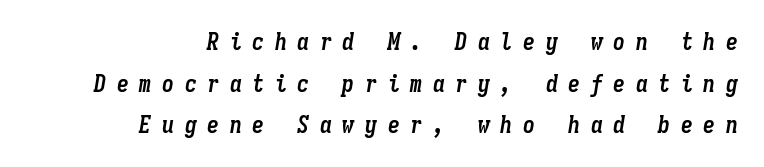
Q: Is the text bold? A: Yes.
Q: Is the text italic (slanted)? A: Yes, it leans right by about 9 degrees.
Q: Is the text underlined? A: No.
Q: How is the paragraph aligned? A: Right-aligned.
Q: Is the spacing between letters normal or unusually wide? A: Unusually wide.
